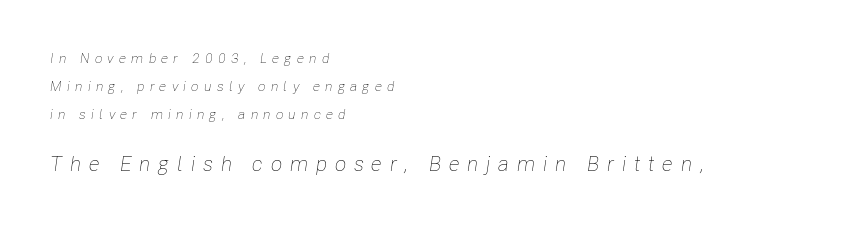
{"italic": "yes", "lean": "right", "slant_degrees": 8, "bold": "no", "underline": "no", "align": "left", "line_spacing": "loose", "line_spacing_ratio": 2.0, "letter_spacing": "wide", "letter_spacing_em": 0.37, "larger_block": "second", "size_ratio": 1.5, "glyph_px": 21}
